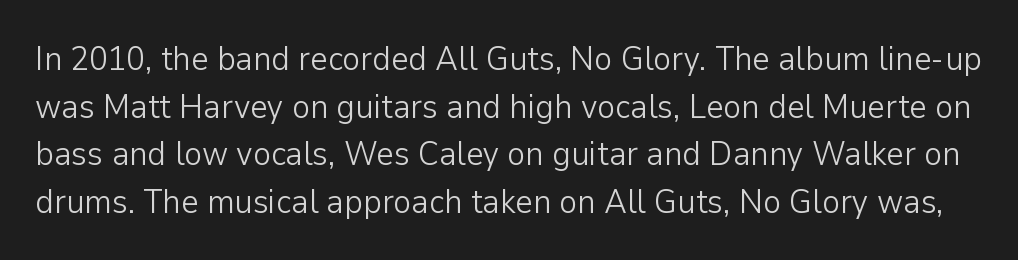
Q: Is the text bold? A: No.
Q: Is the text italic (slanted)? A: No, it is upright.
Q: Is the typeface a serif or a sans-serif typeface? A: Sans-serif.
Q: Is the text underlined? A: No.
Q: Is the spacing between letters normal or unusually wide? A: Normal.
Q: Is the spacing between lines tight, normal or loose? A: Normal.
Q: Width (condensed, normal, or wide)? A: Normal.
Q: Stroke contrast? A: Low.
Q: x-height? A: Medium.
Q: Monospaced? A: No.
